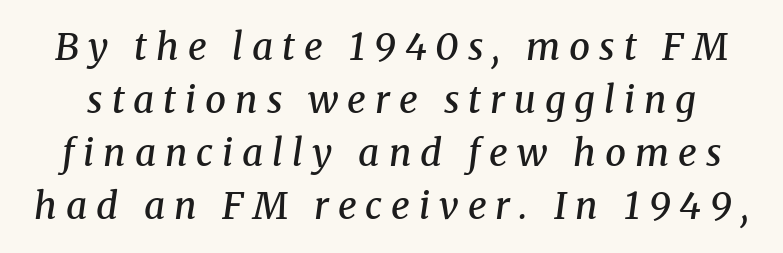
The image shows 37 px semibold serif type, italic (leaning right); set normal line spacing (1.43x), unusually wide letter spacing (+0.24 em), not underlined; medium stroke contrast and a medium x-height.
